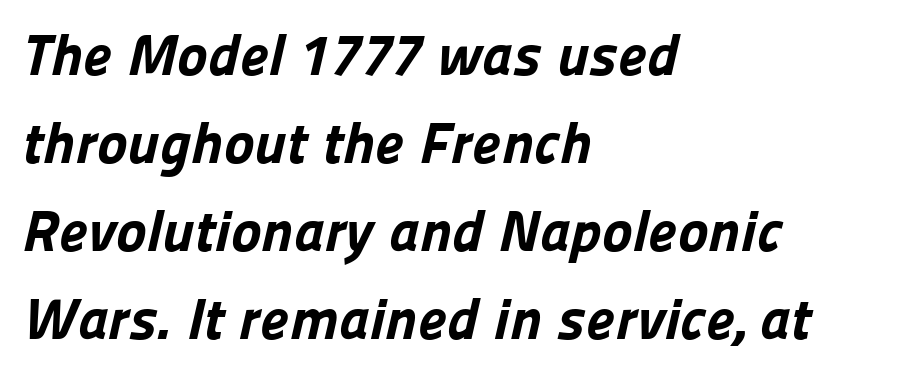
{"serif": "no", "bold": "yes", "weight": "bold", "width": "normal", "stroke_contrast": "low", "x_height": "medium", "monospaced": "no", "underline": "no", "align": "left", "line_spacing": "normal", "line_spacing_ratio": 1.52, "letter_spacing": "normal", "letter_spacing_em": 0.0, "glyph_px": 58}
